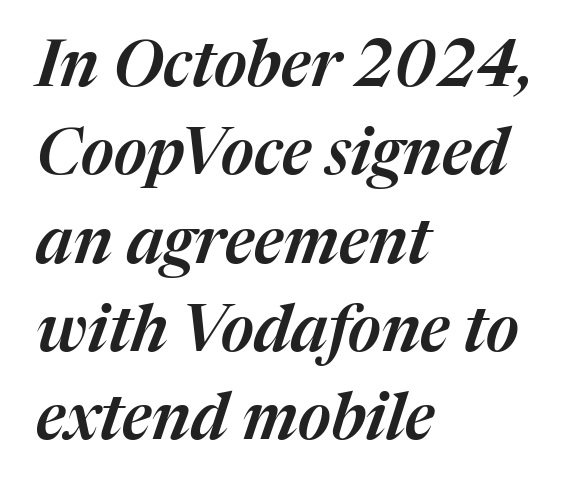
These lines are rendered in a variable-pitch font. The space between consecutive lines is moderate. This is oblique type, the kind used for emphasis or titles. Words appear dense and cohesive because spacing is normal. The string is rendered with underlining switched off. Horizontally, the lines are justified to the leading edge only.
